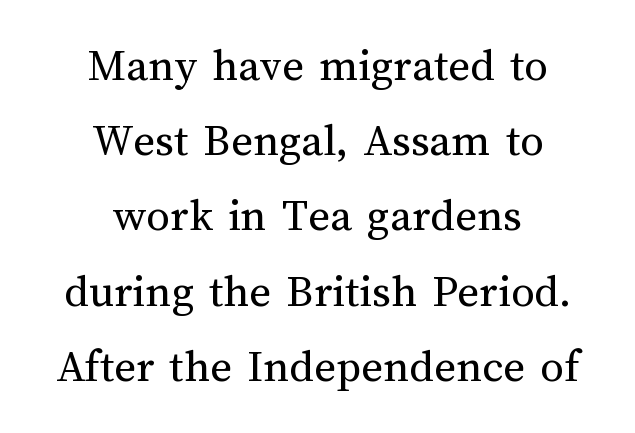
Q: Is the text bold? A: No.
Q: Is the text italic (slanted)? A: No, it is upright.
Q: Is the text underlined? A: No.
Q: How is the paragraph aligned? A: Centered.
Q: Is the spacing between letters normal or unusually wide? A: Normal.
Q: Is the spacing between lines tight, normal or loose? A: Normal.
Q: Width (condensed, normal, or wide)? A: Normal.
Q: Stroke contrast? A: Medium.
Q: x-height? A: Medium.
Q: Monospaced? A: No.
